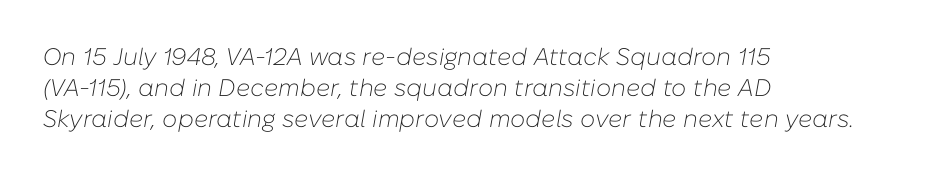
Q: Is the text bold? A: No.
Q: Is the text italic (slanted)? A: Yes, it leans right by about 10 degrees.
Q: Is the text underlined? A: No.
Q: How is the paragraph aligned? A: Left-aligned.
Q: Is the spacing between letters normal or unusually wide? A: Normal.
Q: Is the spacing between lines tight, normal or loose? A: Normal.
